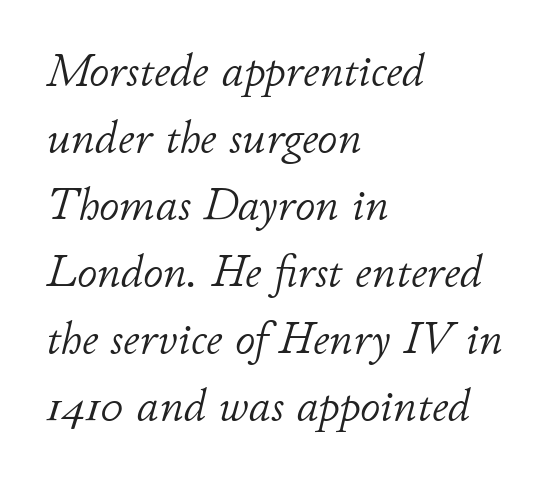
{"italic": "yes", "lean": "right", "slant_degrees": 11, "bold": "no", "weight": "light", "width": "normal", "stroke_contrast": "low", "x_height": "small", "monospaced": "no", "underline": "no", "align": "left", "line_spacing": "normal", "line_spacing_ratio": 1.49, "letter_spacing": "normal", "letter_spacing_em": 0.0, "glyph_px": 45}
